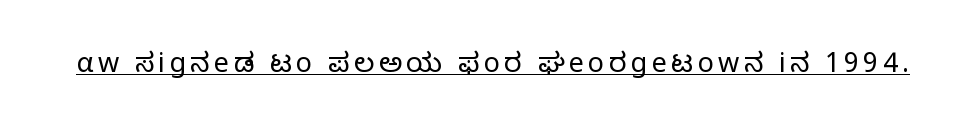
This is not heavy type; no bold has been used. A roman cut, with each character standing at attention. Is there an underline? Yes — a line sits under the letters.
